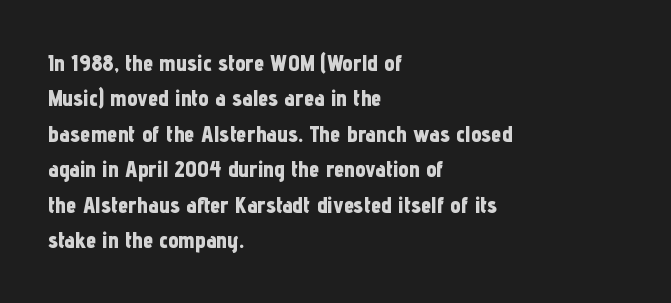
Q: Is the text bold? A: Yes.
Q: Is the text italic (slanted)? A: No, it is upright.
Q: Is the text underlined? A: No.
Q: How is the paragraph aligned? A: Left-aligned.
Q: Is the spacing between letters normal or unusually wide? A: Normal.
Q: Is the spacing between lines tight, normal or loose? A: Normal.
